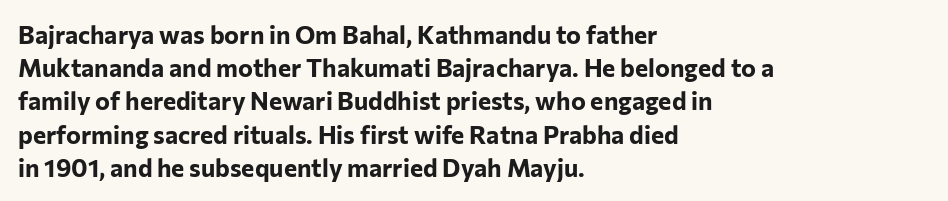
The image shows 25 px bold type, upright; set left-aligned, normal line spacing (1.33x), normal letter spacing, not underlined.
